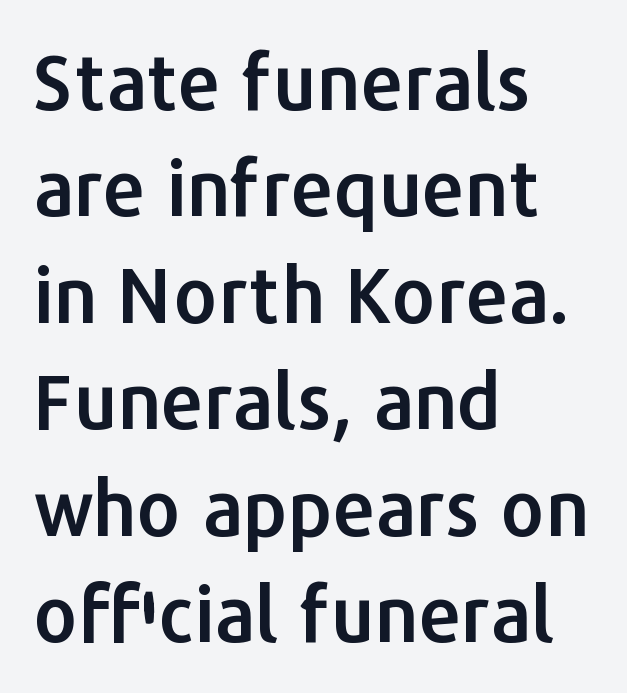
The baseline area is clear. Successive baselines arrive at the customary interval. Reading down the block, your eye returns to a fixed left position each line. No feet cap the strokes, marking this as sans-serif type.
